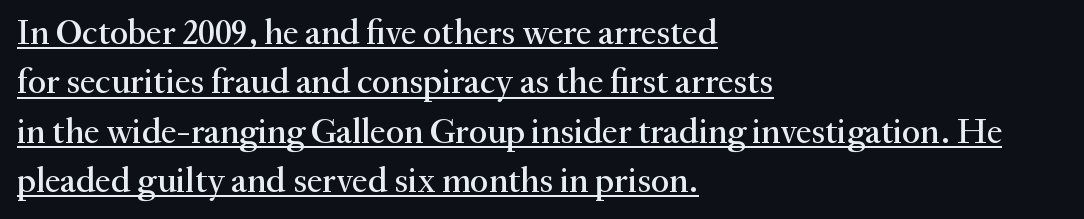
{"serif": "yes", "italic": "no", "width": "normal", "stroke_contrast": "medium", "x_height": "small", "monospaced": "no", "underline": "yes", "align": "left", "line_spacing": "normal", "line_spacing_ratio": 1.41, "letter_spacing": "normal", "letter_spacing_em": 0.0, "glyph_px": 35}
